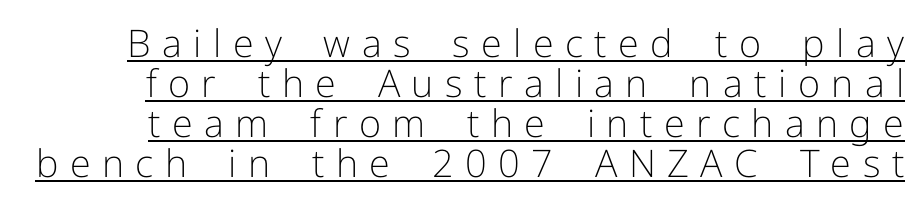
{"serif": "no", "italic": "no", "bold": "no", "weight": "light", "width": "normal", "stroke_contrast": "low", "x_height": "medium", "monospaced": "no", "underline": "yes", "line_spacing": "tight", "line_spacing_ratio": 1.05, "letter_spacing": "wide", "letter_spacing_em": 0.3, "glyph_px": 38}
